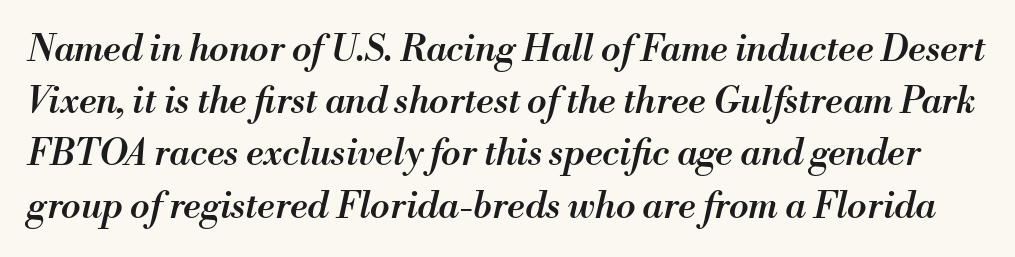
Q: Is the text bold? A: Semi-bold.
Q: Is the text italic (slanted)? A: Yes, it leans right by about 13 degrees.
Q: Is the text underlined? A: No.
Q: Is the spacing between letters normal or unusually wide? A: Normal.
Q: Is the spacing between lines tight, normal or loose? A: Normal.
Q: Width (condensed, normal, or wide)? A: Normal.
Q: Stroke contrast? A: Medium.
Q: x-height? A: Small.
Q: Monospaced? A: No.
